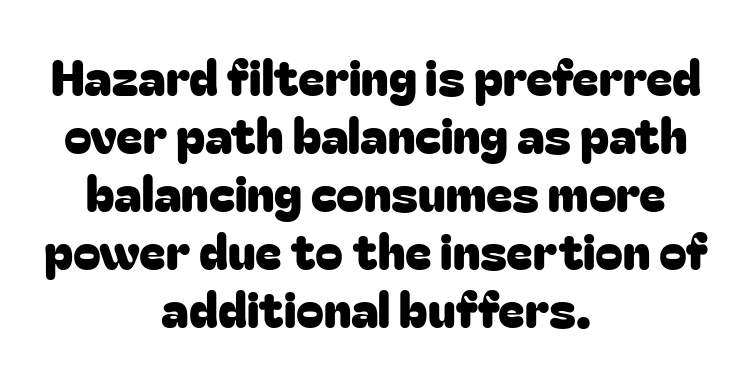
The image shows 50 px sans-serif type, upright; set centered, line spacing 1.16x, normal letter spacing, not underlined; low stroke contrast and a medium x-height.
